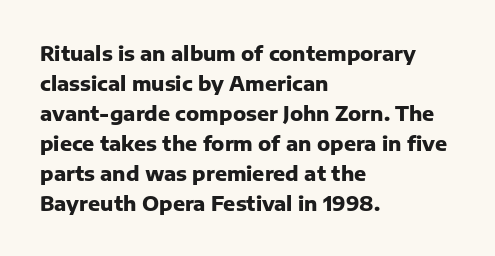
Alignment: flush left. Tall strokes in this sample are plumb rather than angled. Successive baselines arrive at the customary interval. The rendering uses a bold face; every stroke is thick and dark. The specimen omits any rule beneath the text block's lines. Short note: letters normally spaced.
